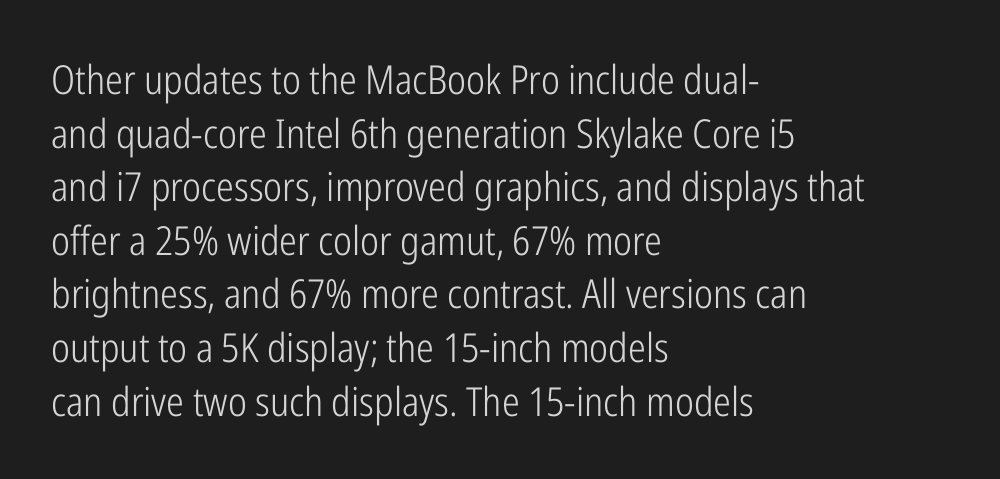
{"serif": "no", "italic": "no", "bold": "no", "weight": "light", "width": "condensed", "stroke_contrast": "low", "x_height": "medium", "monospaced": "no", "underline": "no", "align": "left", "line_spacing": "normal", "line_spacing_ratio": 1.34, "letter_spacing": "normal", "letter_spacing_em": 0.0, "glyph_px": 40}
